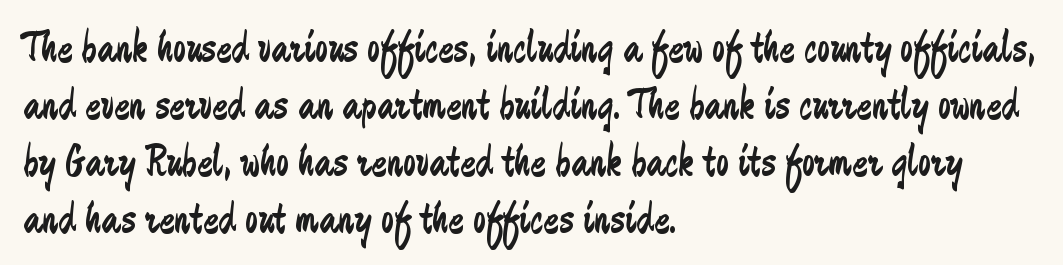
Q: Is the text bold? A: No.
Q: Is the text italic (slanted)? A: Yes.
Q: Is the typeface a serif or a sans-serif typeface? A: Sans-serif.
Q: Is the text underlined? A: No.
Q: How is the paragraph aligned? A: Left-aligned.
Q: Is the spacing between letters normal or unusually wide? A: Normal.
Q: Width (condensed, normal, or wide)? A: Condensed.
Q: Stroke contrast? A: Low.
Q: x-height? A: Medium.
Q: Monospaced? A: No.
